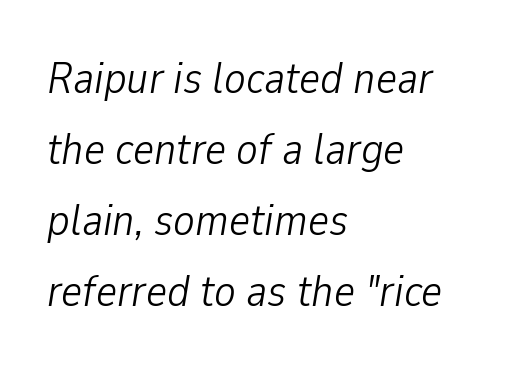
{"italic": "yes", "lean": "right", "slant_degrees": 9, "bold": "no", "weight": "light", "width": "condensed", "stroke_contrast": "low", "x_height": "medium", "monospaced": "no", "underline": "no", "align": "left", "line_spacing": "normal", "line_spacing_ratio": 1.58, "letter_spacing": "normal", "letter_spacing_em": 0.0, "glyph_px": 45}
